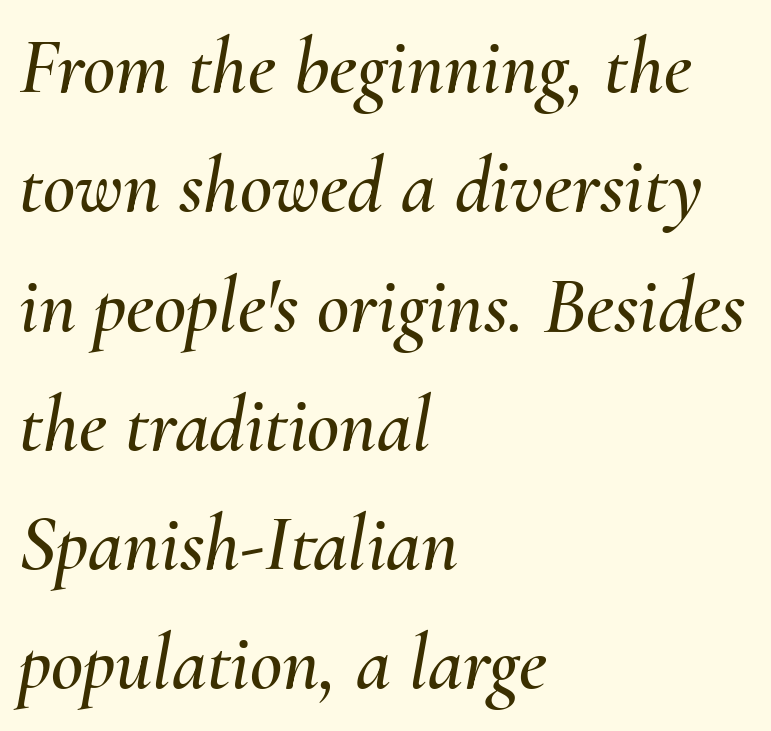
The typography opts for an oblique posture over an upright one. Do the characters align in a grid? No, the font is proportional. Visually the block forms a straight wall on the left and a jagged coastline on the right. Glyph-to-glyph distance matches everyday printed text. The designer left line spacing at the default.
